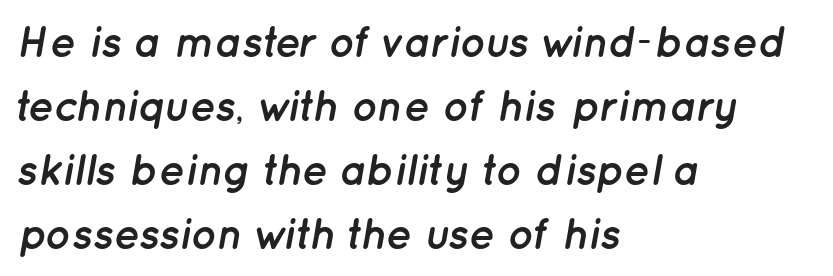
{"italic": "yes", "lean": "right", "slant_degrees": 12, "bold": "yes", "weight": "semibold", "width": "normal", "stroke_contrast": "low", "x_height": "medium", "monospaced": "no", "underline": "no", "align": "left", "line_spacing": "normal", "line_spacing_ratio": 1.49, "letter_spacing": "normal", "letter_spacing_em": 0.0, "glyph_px": 43}
